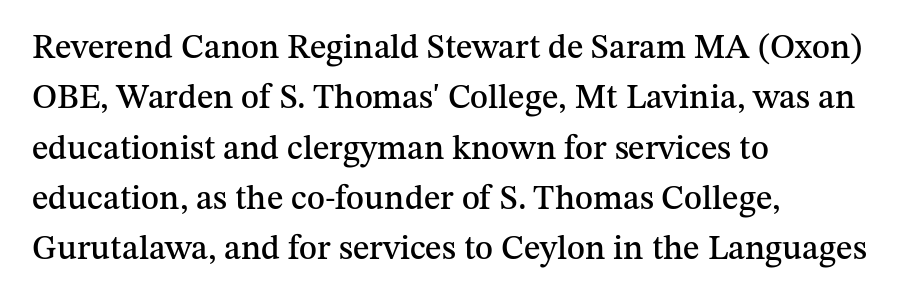
{"serif": "yes", "italic": "no", "width": "normal", "stroke_contrast": "medium", "x_height": "medium", "monospaced": "no", "underline": "no", "align": "left", "line_spacing": "normal", "line_spacing_ratio": 1.48, "letter_spacing": "normal", "letter_spacing_em": 0.0, "glyph_px": 34}
